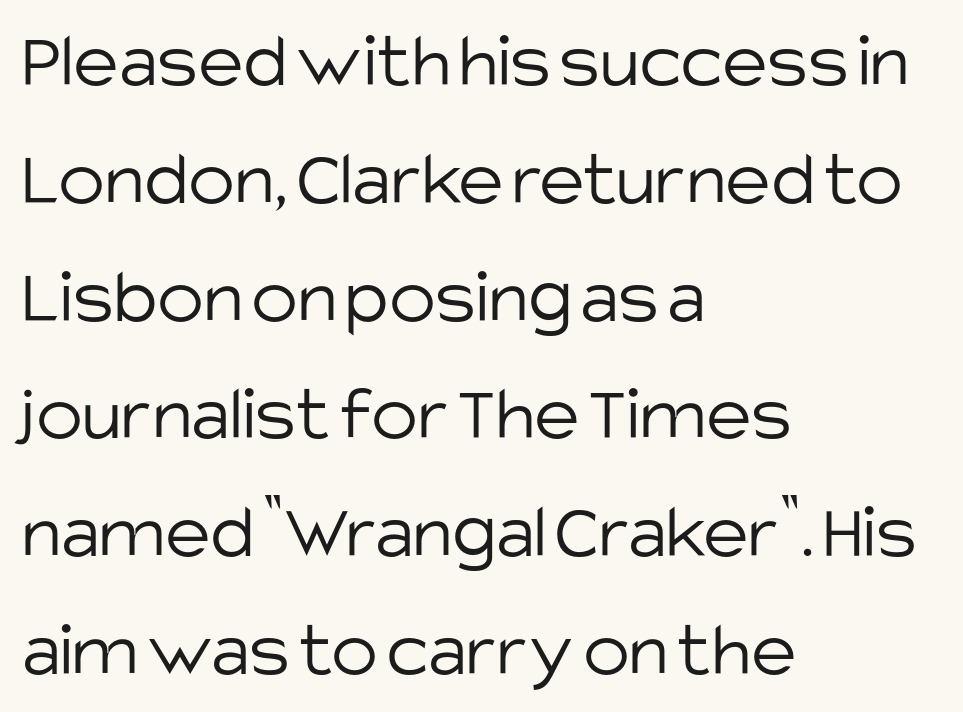
The image shows 78 px light sans-serif type, upright; set left-aligned, normal line spacing (1.51x), normal letter spacing, not underlined; low stroke contrast and a large x-height.
